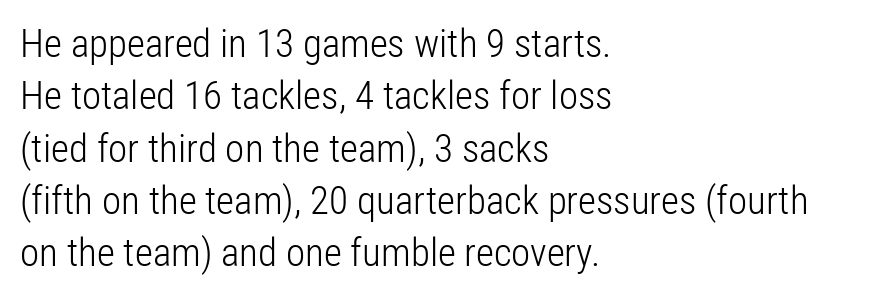
Q: Is the text bold? A: No.
Q: Is the text italic (slanted)? A: No, it is upright.
Q: Is the typeface a serif or a sans-serif typeface? A: Sans-serif.
Q: Is the text underlined? A: No.
Q: How is the paragraph aligned? A: Left-aligned.
Q: Is the spacing between letters normal or unusually wide? A: Normal.
Q: Is the spacing between lines tight, normal or loose? A: Normal.
Q: Width (condensed, normal, or wide)? A: Condensed.
Q: Stroke contrast? A: Low.
Q: x-height? A: Medium.
Q: Monospaced? A: No.
